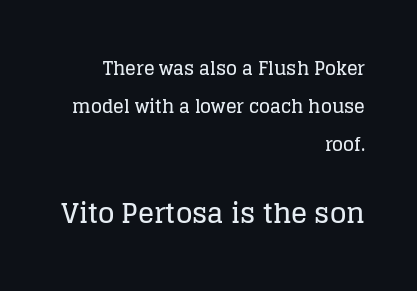
The image shows 27 px text type, upright; set right-aligned, loose line spacing (2.12x), normal letter spacing, not underlined; the second (bottom) block is 1.5x larger.
